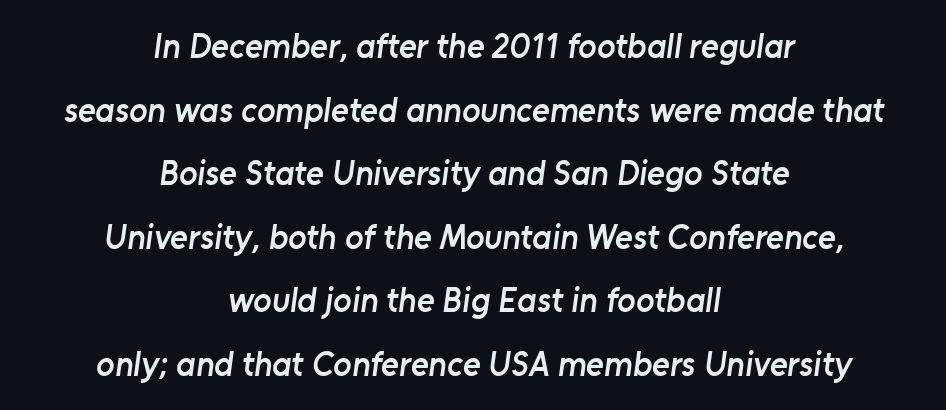
{"serif": "no", "bold": "semi", "weight": "semibold", "width": "normal", "stroke_contrast": "low", "x_height": "medium", "monospaced": "no", "underline": "no", "align": "center", "line_spacing_ratio": 1.87, "letter_spacing": "normal", "letter_spacing_em": 0.0, "glyph_px": 34}
